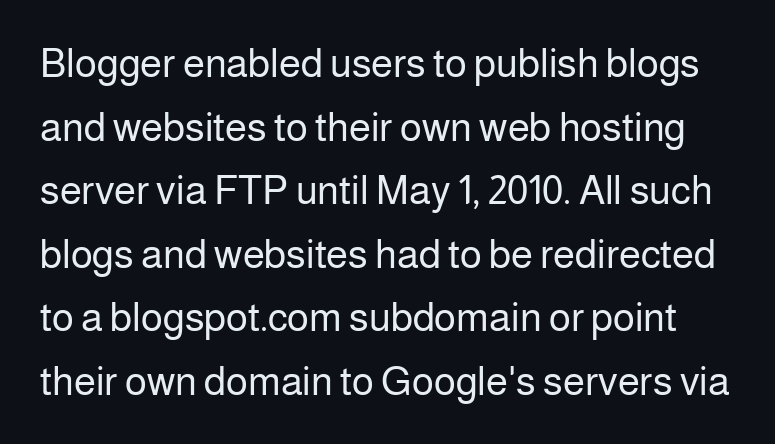
Q: Is the text bold? A: No.
Q: Is the text italic (slanted)? A: No, it is upright.
Q: Is the typeface a serif or a sans-serif typeface? A: Sans-serif.
Q: Is the text underlined? A: No.
Q: Is the spacing between letters normal or unusually wide? A: Normal.
Q: Is the spacing between lines tight, normal or loose? A: Normal.
Q: Width (condensed, normal, or wide)? A: Normal.
Q: Stroke contrast? A: Low.
Q: x-height? A: Medium.
Q: Monospaced? A: No.
